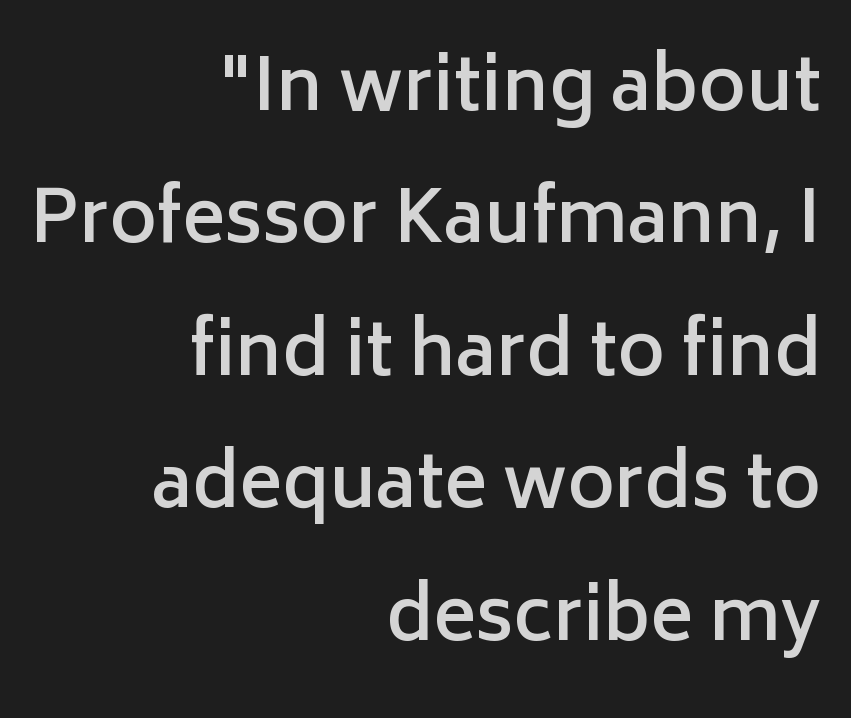
The image shows 72 px semibold sans-serif type, upright; set right-aligned, line spacing 1.84x, normal letter spacing, not underlined; low stroke contrast and a medium x-height.
